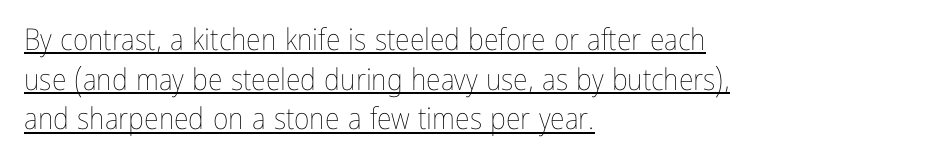
{"italic": "no", "bold": "no", "weight": "thin", "width": "condensed", "stroke_contrast": "low", "x_height": "medium", "monospaced": "no", "underline": "yes", "align": "left", "line_spacing": "normal", "line_spacing_ratio": 1.32, "letter_spacing": "normal", "letter_spacing_em": 0.0, "glyph_px": 30}
